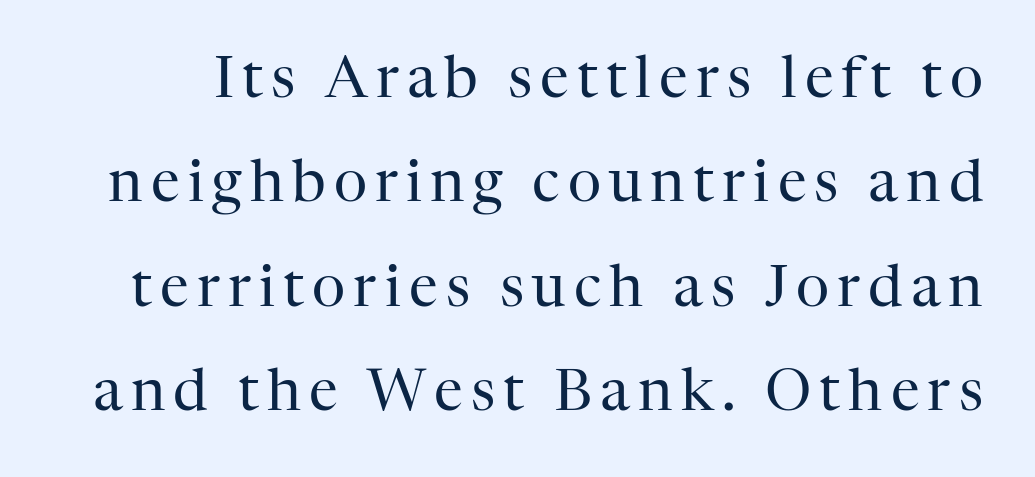
Q: Is the text bold? A: No.
Q: Is the text italic (slanted)? A: No, it is upright.
Q: Is the typeface a serif or a sans-serif typeface? A: Serif.
Q: Is the text underlined? A: No.
Q: Width (condensed, normal, or wide)? A: Normal.
Q: Stroke contrast? A: High.
Q: x-height? A: Medium.
Q: Monospaced? A: No.
